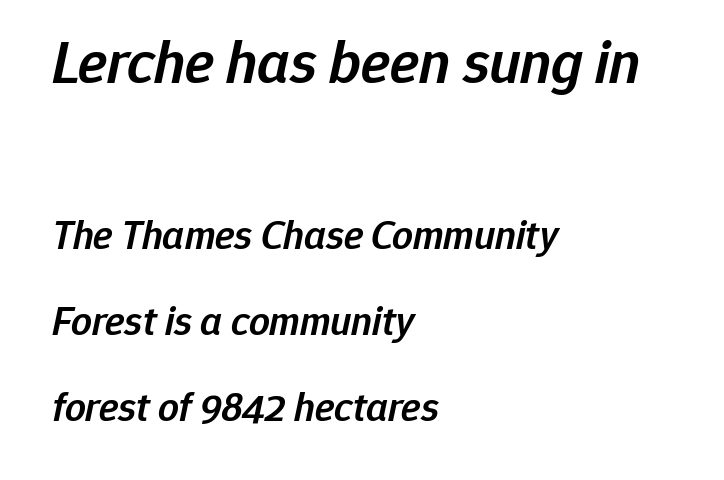
Compared with a centered layout, this one pins lines to the left instead. The font is running at a semibold setting, under full bold. Large over small — that's the arrangement of the two blocks here. How would I describe the line gaps? Wide and relaxed. Lines of text with bare space underneath.
